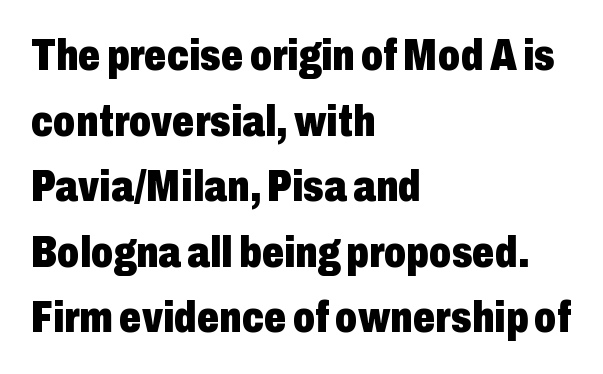
Between one letter and the next there's only the usual sliver of space. The rendering uses natural spacing where letterforms have individual widths. Chunky letters — that's bold for sure. The specimen reads as upright at a glance. This sample keeps an unexceptional amount of space between lines. Quick note: underline off.
